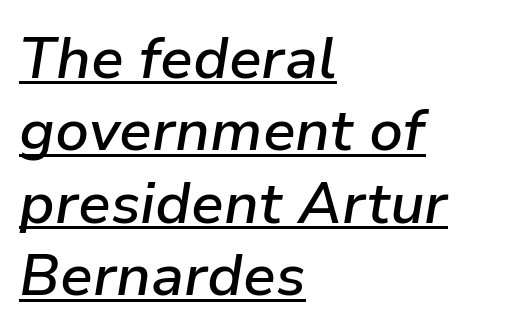
Looks like someone drew a line under every word here. Stroke thickness is moderately raised; the sample reads as semibold. Note the varied advance widths — an 'i' is clearly narrower than an 'm'. Slant detected: the letters are inclined. The leading is moderate, giving the passage an even texture.
